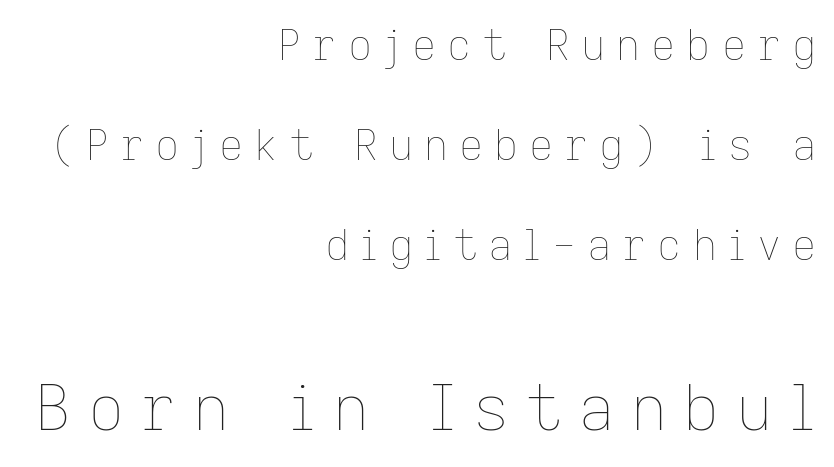
{"italic": "no", "bold": "no", "weight": "thin", "width": "normal", "stroke_contrast": "low", "x_height": "medium", "monospaced": "no", "underline": "no", "align": "right", "line_spacing": "loose", "line_spacing_ratio": 2.38, "letter_spacing": "wide", "letter_spacing_em": 0.26, "larger_block": "second", "size_ratio": 1.5, "glyph_px": 63}
